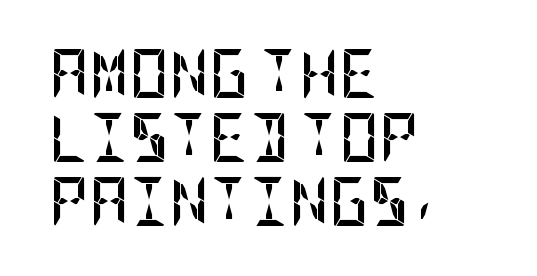
Short note: letters normally spaced. Does the type have serifs? No, each stem ends abruptly. The type sits square on the baseline with zero lean. This sample keeps an unexceptional amount of space between lines. These lines are set flush left with a ragged right edge.
